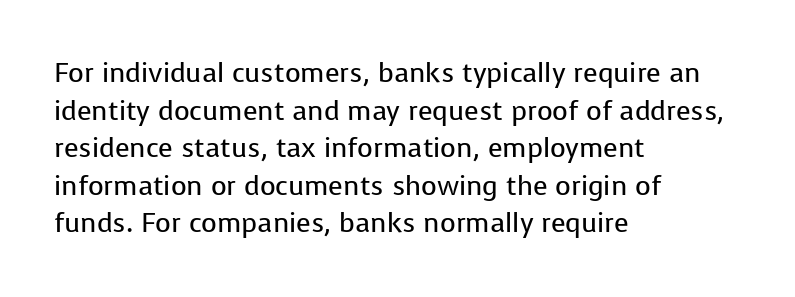
Q: Is the text bold? A: No.
Q: Is the text italic (slanted)? A: No, it is upright.
Q: Is the text underlined? A: No.
Q: How is the paragraph aligned? A: Left-aligned.
Q: Is the spacing between letters normal or unusually wide? A: Normal.
Q: Is the spacing between lines tight, normal or loose? A: Normal.
